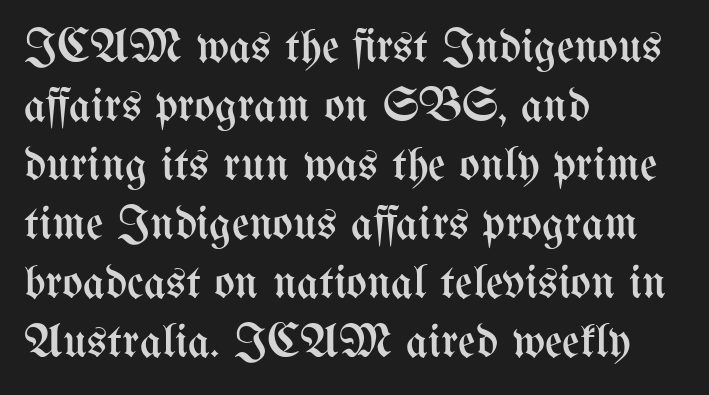
{"italic": "no", "bold": "no", "weight": "regular", "width": "condensed", "stroke_contrast": "medium", "x_height": "medium", "monospaced": "no", "underline": "no", "align": "left", "line_spacing_ratio": 1.23, "letter_spacing": "normal", "letter_spacing_em": 0.0, "glyph_px": 48}
